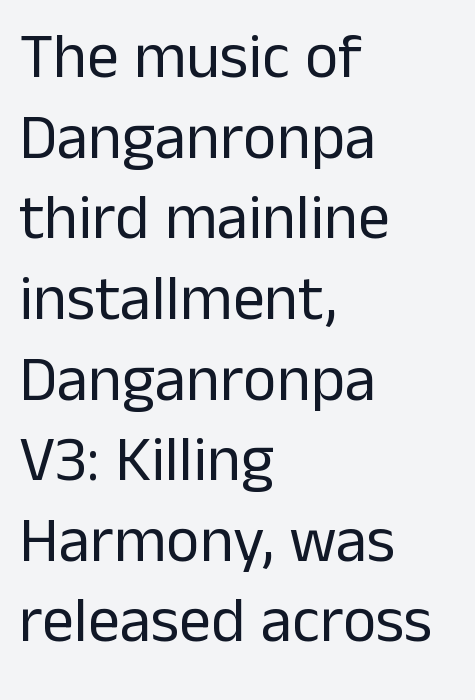
{"serif": "no", "italic": "no", "bold": "no", "weight": "regular", "width": "normal", "stroke_contrast": "low", "x_height": "medium", "monospaced": "no", "underline": "no", "align": "left", "line_spacing": "normal", "line_spacing_ratio": 1.26, "letter_spacing": "normal", "letter_spacing_em": 0.0, "glyph_px": 64}
